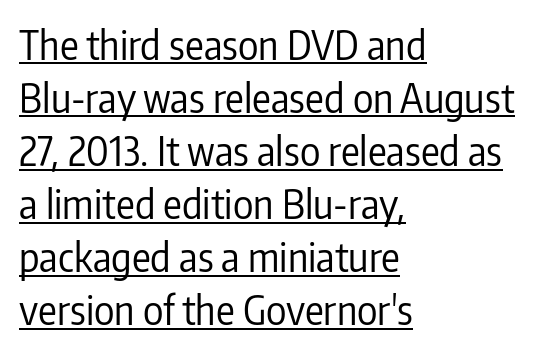
Q: Is the text bold? A: No.
Q: Is the text italic (slanted)? A: No, it is upright.
Q: Is the typeface a serif or a sans-serif typeface? A: Sans-serif.
Q: Is the text underlined? A: Yes.
Q: How is the paragraph aligned? A: Left-aligned.
Q: Is the spacing between letters normal or unusually wide? A: Normal.
Q: Is the spacing between lines tight, normal or loose? A: Normal.
Q: Width (condensed, normal, or wide)? A: Condensed.
Q: Stroke contrast? A: Low.
Q: x-height? A: Medium.
Q: Monospaced? A: No.
